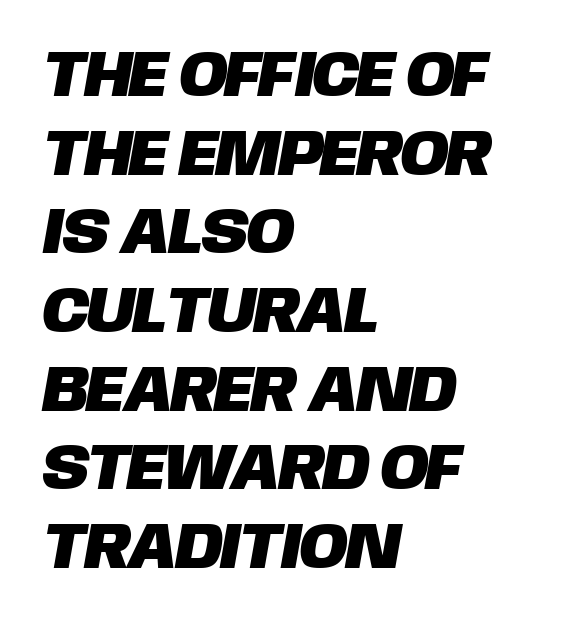
The paragraph has a hard left edge and a soft right edge. The gap between lines stays unmarked. You could not count columns in this text — the font is proportionally spaced. Is the letter spacing exaggerated? No — it looks like the ordinary default. Classification — sans serif.
